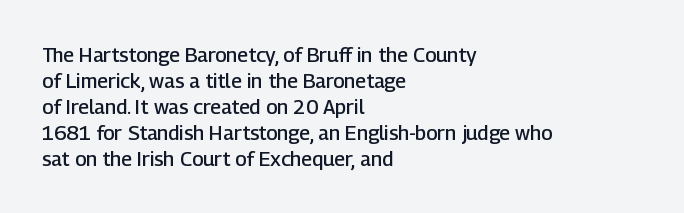
Q: Is the text bold? A: Semi-bold.
Q: Is the text italic (slanted)? A: No, it is upright.
Q: Is the text underlined? A: No.
Q: How is the paragraph aligned? A: Left-aligned.
Q: Is the spacing between letters normal or unusually wide? A: Normal.
Q: Is the spacing between lines tight, normal or loose? A: Normal.
